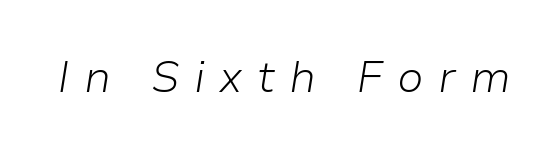
You could only call the tracking loose — the letters float apart. You could not count columns in this text — the font is proportionally spaced. The lettering tilts uniformly, giving the passage an italic look. Counters stay open thanks to moderate or lighter strokes.
